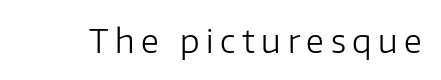
Q: Is the text bold? A: No.
Q: Is the text italic (slanted)? A: No, it is upright.
Q: Is the typeface a serif or a sans-serif typeface? A: Sans-serif.
Q: Is the text underlined? A: No.
Q: Is the spacing between letters normal or unusually wide? A: Unusually wide.
Q: Width (condensed, normal, or wide)? A: Normal.
Q: Stroke contrast? A: Low.
Q: x-height? A: Medium.
Q: Monospaced? A: No.
